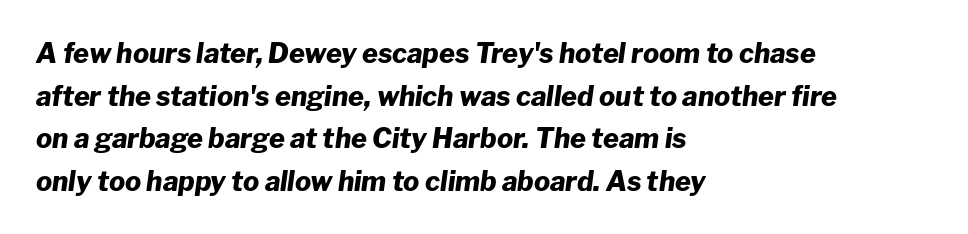
Students, this is bold: see how much ink each stroke carries. Line beginnings align vertically; line endings do not. Emphasis-style slanted type is in use. Reading down the column, the eye jumps a familiar distance to each next line. Each word holds together tightly as a unit, with standard inter-letter gaps.
